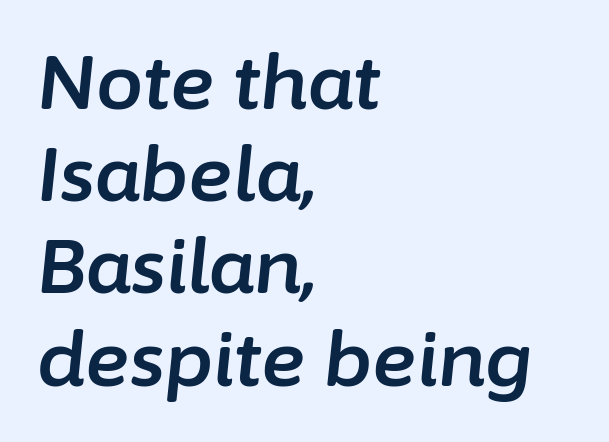
The image shows 75 px text type, italic (leaning right); set left-aligned, line spacing 1.23x, normal letter spacing, not underlined; low stroke contrast and a medium x-height.
